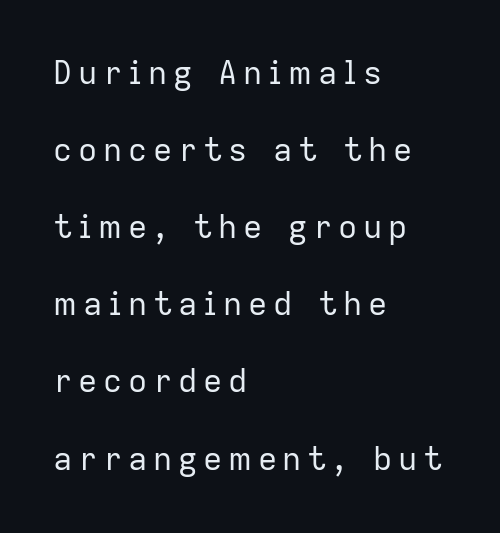
The image shows 32 px regular-weight sans-serif type, upright; set left-aligned, loose line spacing (2.41x), not underlined; low stroke contrast and a medium x-height.
